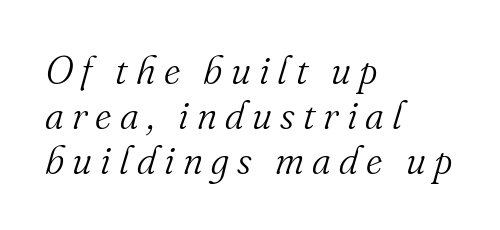
The image shows 39 px light serif type, italic (leaning right); set left-aligned, line spacing 1.16x, unusually wide letter spacing (+0.21 em), not underlined; medium stroke contrast and a small x-height.
